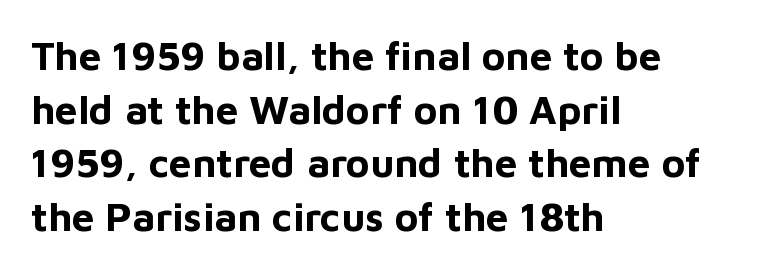
The image shows 40 px bold sans-serif type, upright; set left-aligned, normal line spacing (1.34x), normal letter spacing, not underlined; low stroke contrast and a medium x-height.
